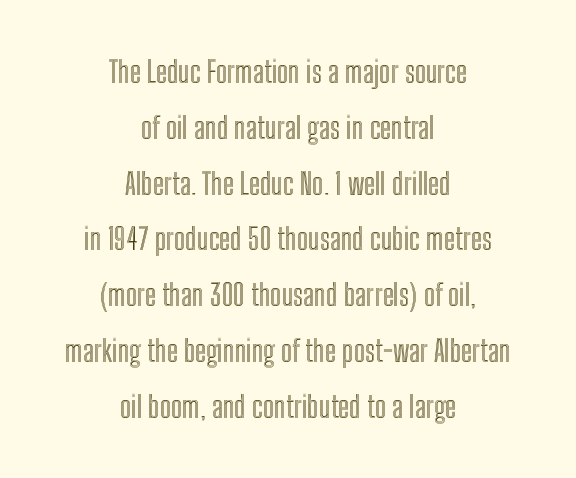
Nothing unusual about the tracking: characters are spaced as the font intends. A typesetter would mark this as roman, not italic. Alignment: centered. This sample has the flowing, uneven cadence of proportional lettering.
